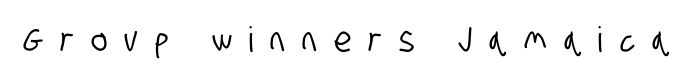
The image shows 35 px condensed sans-serif type; set unusually wide letter spacing (+0.49 em), not underlined; low stroke contrast and a large x-height.
